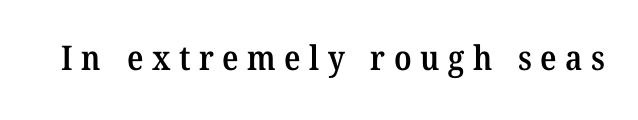
Compared with typical body copy, the letter spacing here is much looser. This is moderately heavy type, rendered in semibold. Beneath every word, the page is bare. The rendering uses natural spacing where letterforms have individual widths.
